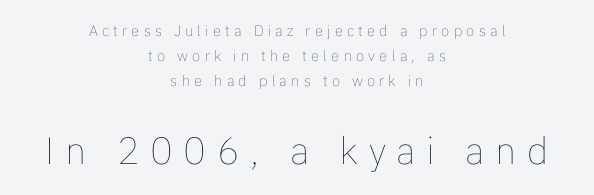
The image shows 38 px thin type, upright; set centered, normal line spacing (1.66x), unusually wide letter spacing (+0.28 em), not underlined; the second (bottom) block is 2.53x larger; low stroke contrast and a medium x-height.
